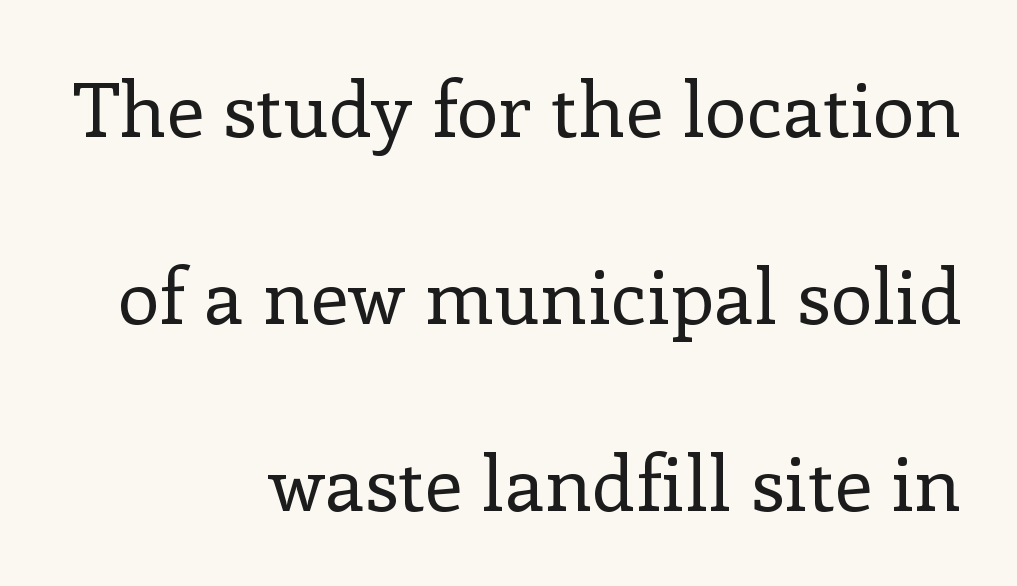
Q: Is the text bold? A: No.
Q: Is the text italic (slanted)? A: No, it is upright.
Q: Is the typeface a serif or a sans-serif typeface? A: Serif.
Q: Is the text underlined? A: No.
Q: How is the paragraph aligned? A: Right-aligned.
Q: Is the spacing between letters normal or unusually wide? A: Normal.
Q: Is the spacing between lines tight, normal or loose? A: Loose.
Q: Width (condensed, normal, or wide)? A: Normal.
Q: Stroke contrast? A: Low.
Q: x-height? A: Medium.
Q: Monospaced? A: No.
